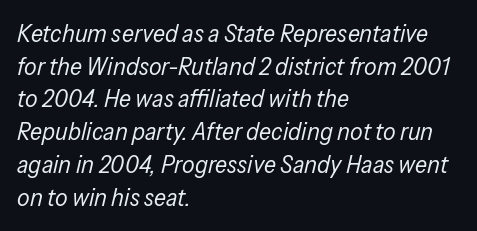
{"italic": "yes", "lean": "right", "slant_degrees": 13, "bold": "no", "underline": "no", "align": "left", "line_spacing": "normal", "line_spacing_ratio": 1.31, "letter_spacing": "normal", "letter_spacing_em": 0.0, "glyph_px": 25}
